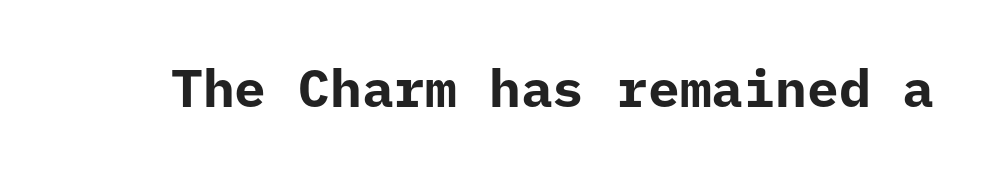
As a designer I'd log this as weight 700, bold. The tracking reads as untouched default to a designer's eye. Bare-footed words on every line. Every character here occupies the same horizontal width, giving the sample a typewriter-like rhythm. The rendering shows plain stroke endings on the letterforms — a sans-serif design.
